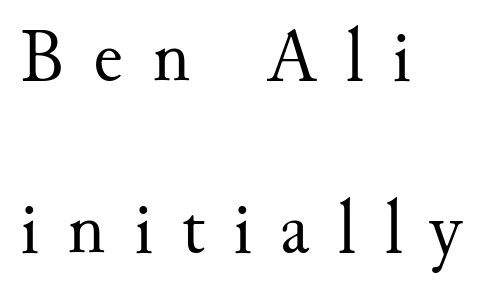
{"serif": "yes", "italic": "no", "bold": "no", "weight": "regular", "width": "normal", "stroke_contrast": "medium", "x_height": "small", "monospaced": "no", "underline": "no", "align": "left", "line_spacing": "loose", "line_spacing_ratio": 2.32, "letter_spacing": "wide", "letter_spacing_em": 0.38, "glyph_px": 74}
